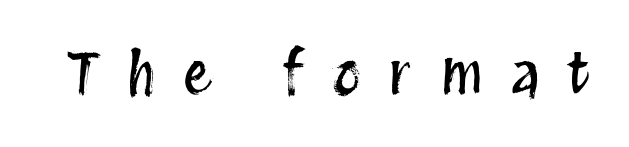
Q: Is the text italic (slanted)? A: No, it is upright.
Q: Is the text underlined? A: No.
Q: Is the spacing between letters normal or unusually wide? A: Unusually wide.
Q: Width (condensed, normal, or wide)? A: Condensed.
Q: Stroke contrast? A: Medium.
Q: x-height? A: Large.
Q: Monospaced? A: No.
